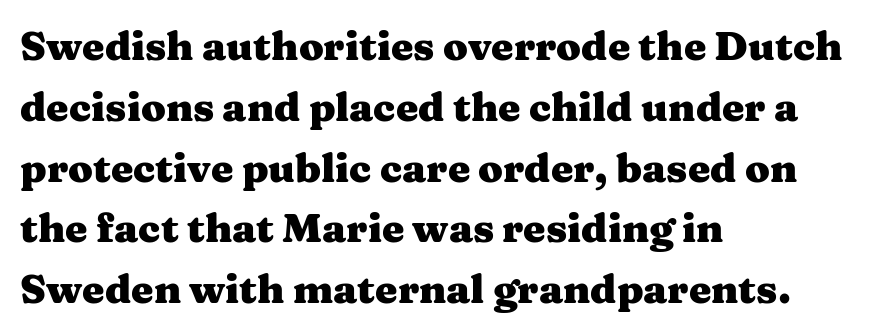
Q: Is the text bold? A: Yes.
Q: Is the text italic (slanted)? A: No, it is upright.
Q: Is the typeface a serif or a sans-serif typeface? A: Serif.
Q: Is the text underlined? A: No.
Q: How is the paragraph aligned? A: Left-aligned.
Q: Is the spacing between letters normal or unusually wide? A: Normal.
Q: Is the spacing between lines tight, normal or loose? A: Normal.
Q: Width (condensed, normal, or wide)? A: Wide.
Q: Stroke contrast? A: Medium.
Q: x-height? A: Medium.
Q: Monospaced? A: No.
